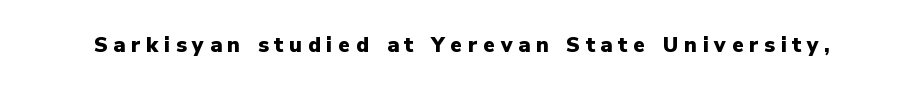
{"italic": "no", "bold": "yes", "underline": "no", "letter_spacing": "wide", "letter_spacing_em": 0.28, "glyph_px": 21}
